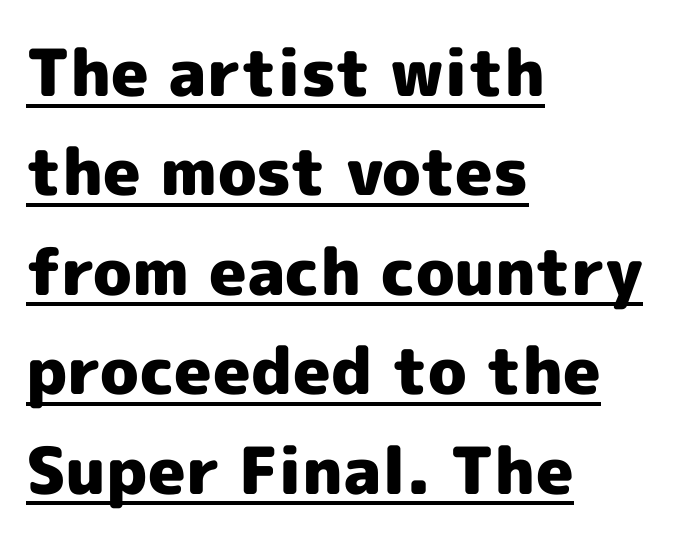
Proportional: the letters do not fall into vertical columns. The letters stand upright; this is a roman face. Every letter is thick-stroked: bold, no question. The text block is weighted toward the left margin, trailing off unevenly rightward. Inter-character spacing is left at the font's built-in metrics. The block of text has a typical density, with ordinary space between rows.
